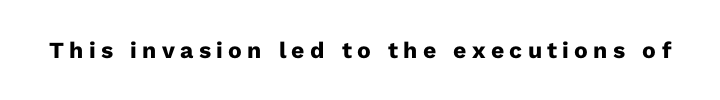
{"italic": "no", "bold": "yes", "underline": "no", "letter_spacing": "wide", "letter_spacing_em": 0.23, "glyph_px": 23}
